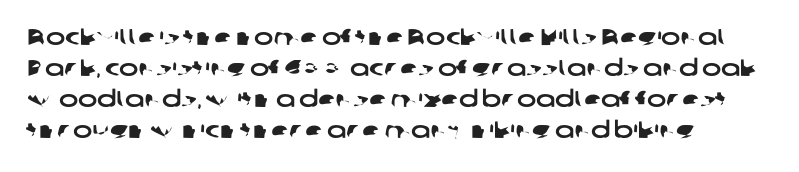
Q: Is the text underlined? A: No.
Q: How is the paragraph aligned? A: Left-aligned.
Q: Is the spacing between letters normal or unusually wide? A: Normal.
Q: Is the spacing between lines tight, normal or loose? A: Normal.
